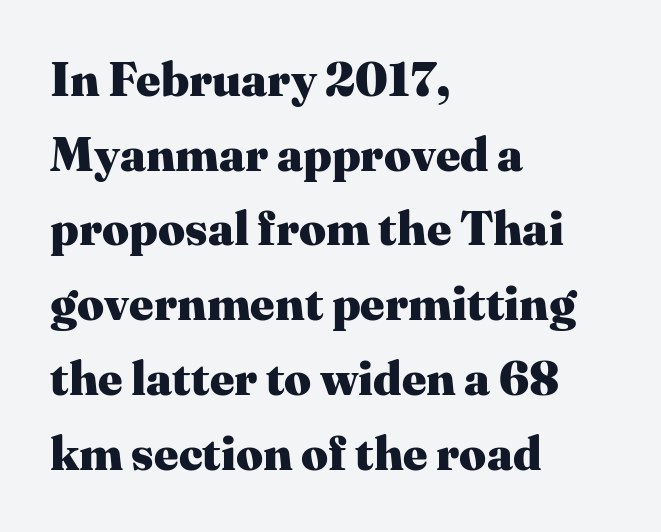
{"serif": "yes", "italic": "no", "bold": "yes", "weight": "heavy", "width": "normal", "stroke_contrast": "medium", "x_height": "medium", "monospaced": "no", "underline": "no", "align": "left", "line_spacing": "normal", "line_spacing_ratio": 1.59, "letter_spacing": "normal", "letter_spacing_em": 0.0, "glyph_px": 47}
